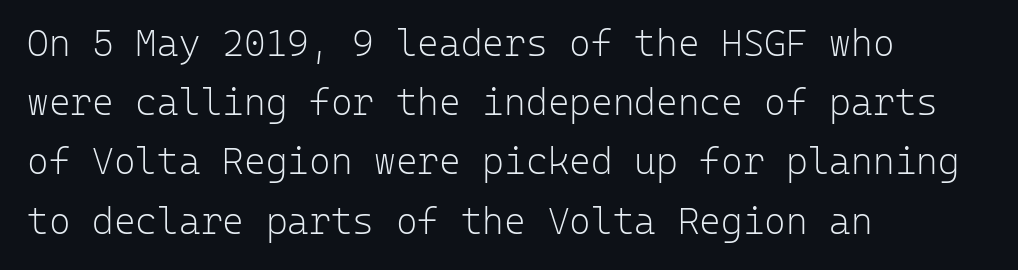
{"serif": "no", "italic": "no", "bold": "no", "weight": "light", "width": "normal", "stroke_contrast": "low", "x_height": "medium", "monospaced": "yes", "underline": "no", "align": "left", "line_spacing": "normal", "line_spacing_ratio": 1.6, "letter_spacing": "normal", "letter_spacing_em": 0.0, "glyph_px": 37}
